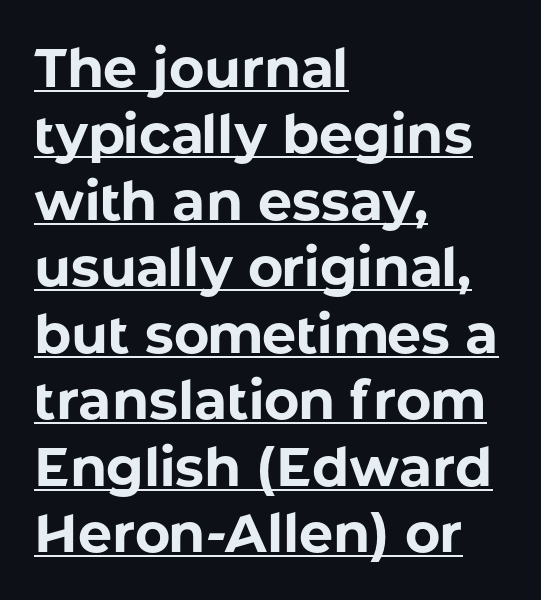
{"serif": "no", "italic": "no", "bold": "yes", "weight": "bold", "width": "normal", "stroke_contrast": "low", "x_height": "medium", "monospaced": "no", "underline": "yes", "align": "left", "line_spacing_ratio": 1.23, "letter_spacing": "normal", "letter_spacing_em": 0.0, "glyph_px": 54}
